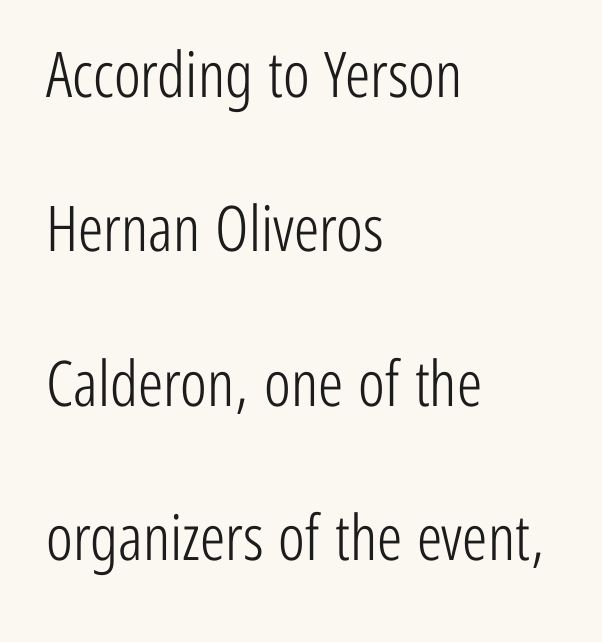
Think of a printed novel: that variable character pitch is what you see here. Vertical stems look standard width or narrower in stroke. The lines are spread far apart with generous leading. Do the letters lean? They stand straight. Glyph-to-glyph distance matches everyday printed text. Line beginnings align vertically; line endings do not.
